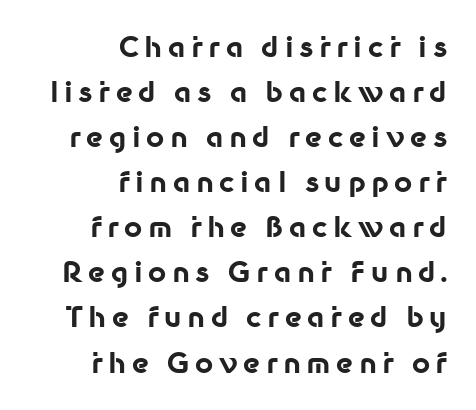
The image shows 28 px bold sans-serif type, upright; set right-aligned, normal line spacing (1.61x), unusually wide letter spacing (+0.2 em), not underlined; low stroke contrast and a medium x-height.
